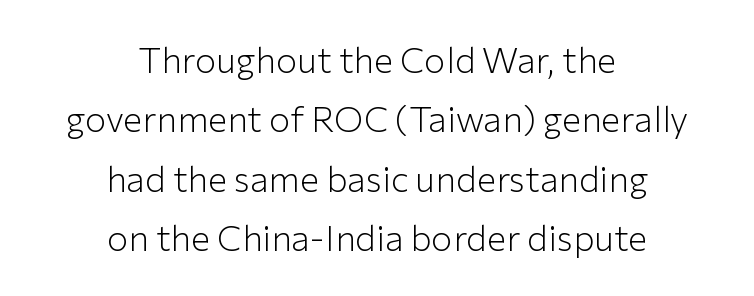
What kind of face is this? One without serifs — a sans. Do the letters lean? They stand straight. Observe the ordinary spacing: letters are neighbours, not strangers. The passage shown is typed in a proportional face where columns would drift. Glance below the letters and you will spot only blank space.
